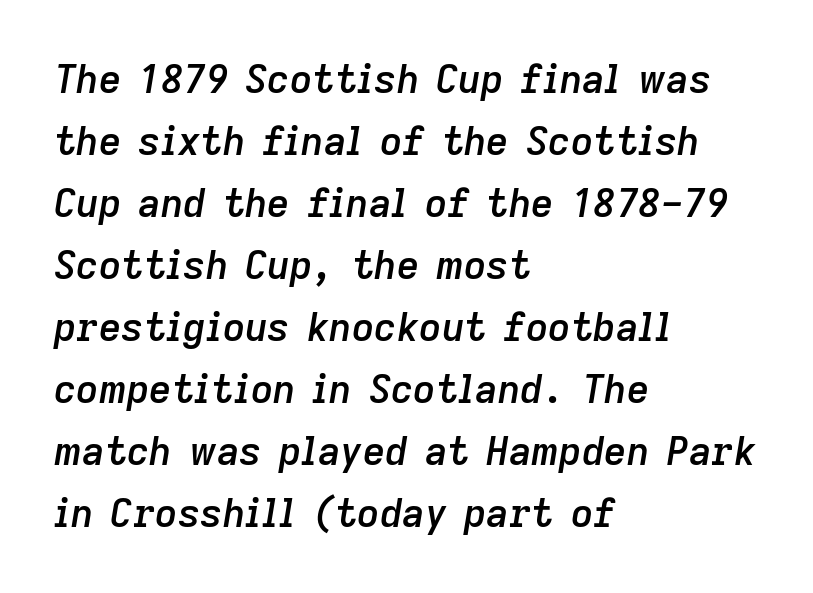
{"italic": "yes", "lean": "right", "slant_degrees": 9, "bold": "semi", "weight": "semibold", "width": "normal", "stroke_contrast": "low", "x_height": "medium", "monospaced": "no", "underline": "no", "align": "left", "line_spacing": "normal", "line_spacing_ratio": 1.59, "letter_spacing": "normal", "letter_spacing_em": 0.0, "glyph_px": 39}
